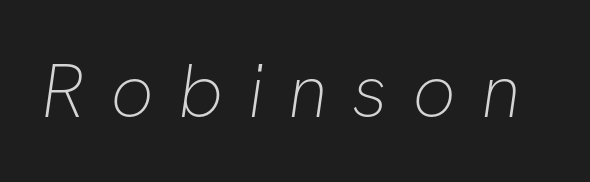
{"serif": "no", "bold": "no", "weight": "thin", "width": "normal", "stroke_contrast": "low", "x_height": "medium", "monospaced": "no", "underline": "no", "letter_spacing": "wide", "letter_spacing_em": 0.32, "glyph_px": 76}
